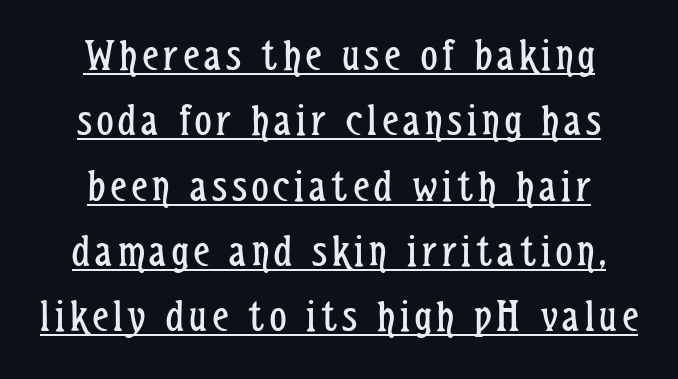
The typesetter has applied underlining to the passage shown. Does the type have serifs? No, each stem ends abruptly. Nothing heavy about these letters — not bold at all. The typography opts for an upright posture over an oblique one. Is this a fixed-width face? No — the glyphs have proportional, varying widths.
